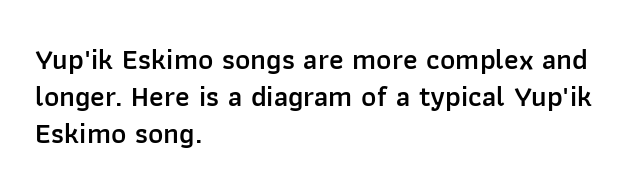
The image shows 29 px semibold sans-serif type, upright; set left-aligned, normal line spacing (1.28x), normal letter spacing, not underlined; low stroke contrast and a medium x-height.
